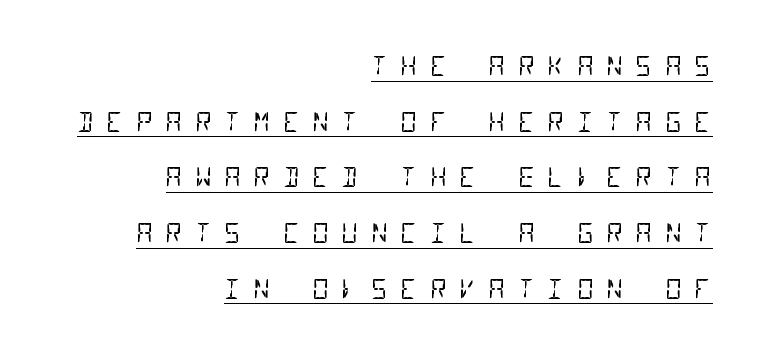
{"bold": "no", "underline": "yes", "align": "right", "line_spacing": "loose", "line_spacing_ratio": 2.14, "letter_spacing": "wide", "letter_spacing_em": 0.48, "glyph_px": 26}
